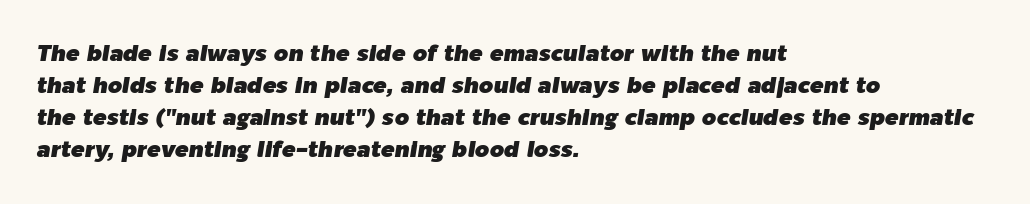
{"italic": "yes", "lean": "right", "slant_degrees": 9, "underline": "no", "align": "left", "line_spacing": "normal", "line_spacing_ratio": 1.39, "letter_spacing": "normal", "letter_spacing_em": 0.0, "glyph_px": 23}
